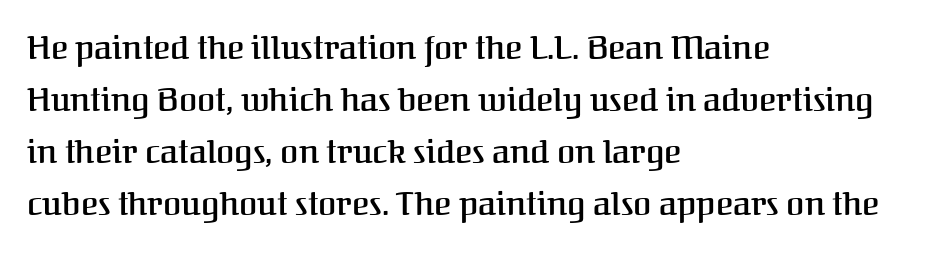
{"serif": "yes", "italic": "no", "bold": "semi", "weight": "semibold", "width": "normal", "stroke_contrast": "medium", "x_height": "medium", "monospaced": "no", "underline": "no", "align": "left", "line_spacing": "normal", "line_spacing_ratio": 1.58, "letter_spacing": "normal", "letter_spacing_em": 0.0, "glyph_px": 33}
